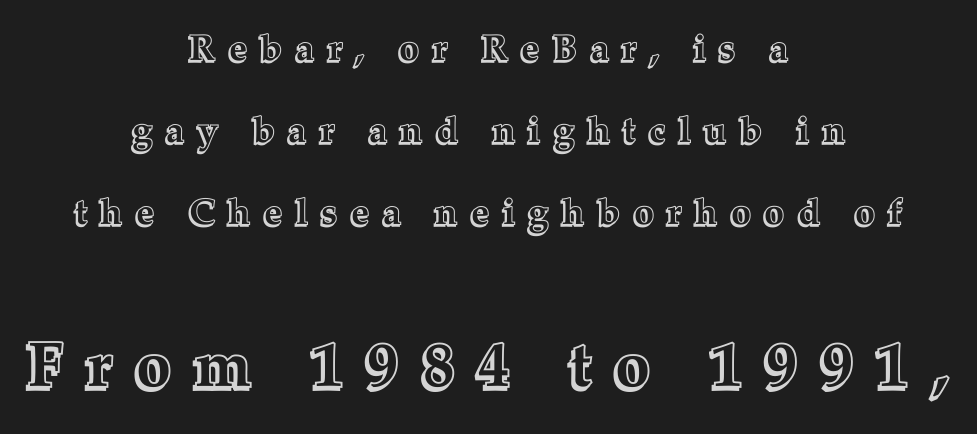
{"italic": "no", "width": "normal", "x_height": "medium", "monospaced": "no", "underline": "no", "align": "center", "line_spacing": "loose", "line_spacing_ratio": 2.28, "letter_spacing": "wide", "letter_spacing_em": 0.38, "larger_block": "second", "size_ratio": 1.75, "glyph_px": 63}
